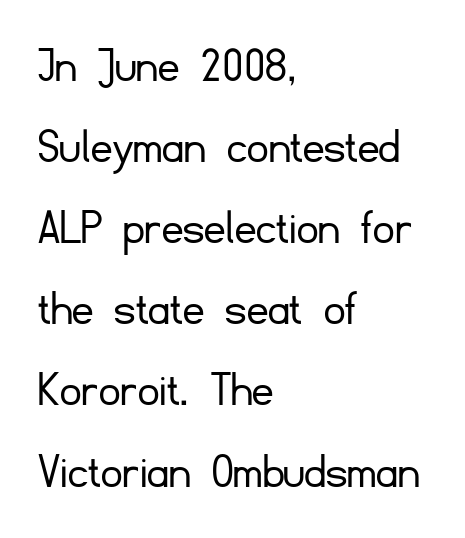
The image shows 52 px light sans-serif type, upright; set left-aligned, normal line spacing (1.56x), normal letter spacing, not underlined; low stroke contrast and a small x-height.
